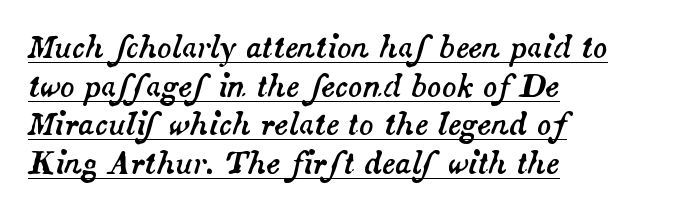
The image shows 30 px text type, italic (leaning right); set left-aligned, normal line spacing (1.29x), normal letter spacing, underlined; medium stroke contrast and a small x-height.
